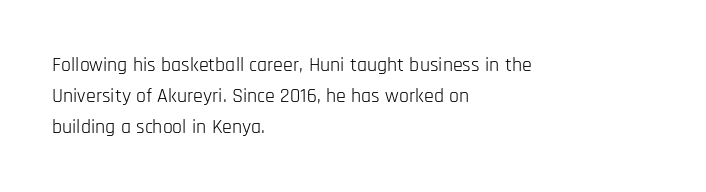
The image shows 20 px text type, upright; set left-aligned, normal line spacing (1.54x), normal letter spacing, not underlined.
